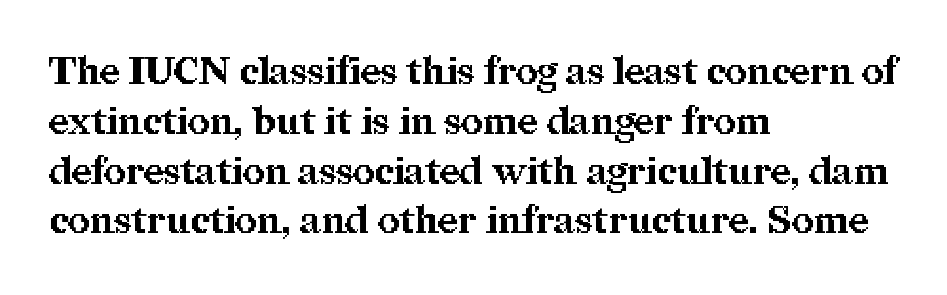
Q: Is the text bold? A: Yes.
Q: Is the text italic (slanted)? A: No, it is upright.
Q: Is the typeface a serif or a sans-serif typeface? A: Serif.
Q: Is the text underlined? A: No.
Q: How is the paragraph aligned? A: Left-aligned.
Q: Is the spacing between letters normal or unusually wide? A: Normal.
Q: Is the spacing between lines tight, normal or loose? A: Normal.
Q: Width (condensed, normal, or wide)? A: Normal.
Q: Stroke contrast? A: Medium.
Q: x-height? A: Medium.
Q: Monospaced? A: No.
